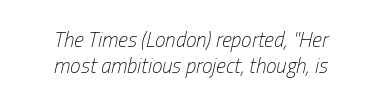
{"italic": "yes", "lean": "right", "slant_degrees": 13, "bold": "no", "underline": "no", "align": "center", "line_spacing_ratio": 1.22, "letter_spacing": "normal", "letter_spacing_em": 0.0, "glyph_px": 21}
